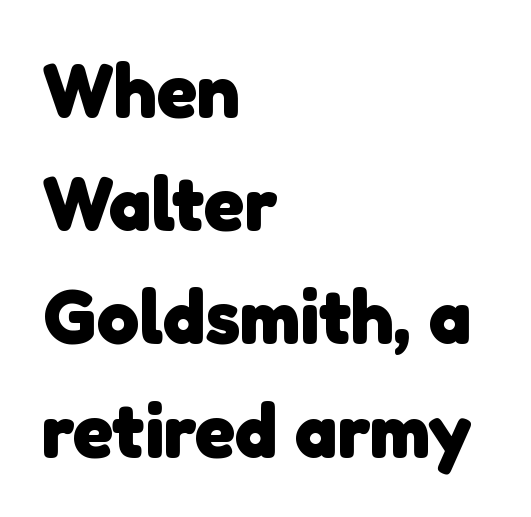
The image shows 76 px heavy sans-serif type; set left-aligned, normal line spacing (1.49x), normal letter spacing, not underlined; low stroke contrast and a medium x-height.
